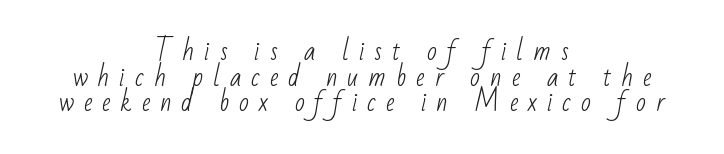
The image shows 26 px text type; set centered, tight line spacing (0.99x), unusually wide letter spacing (+0.38 em), not underlined.
